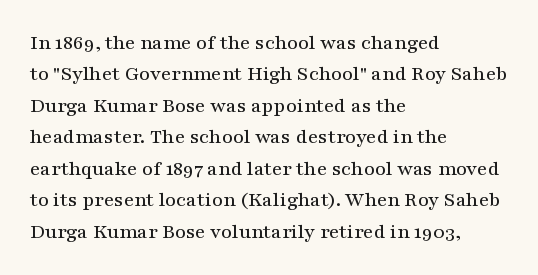
{"italic": "no", "underline": "no", "align": "left", "line_spacing": "normal", "line_spacing_ratio": 1.5, "letter_spacing": "normal", "letter_spacing_em": 0.0, "glyph_px": 21}
